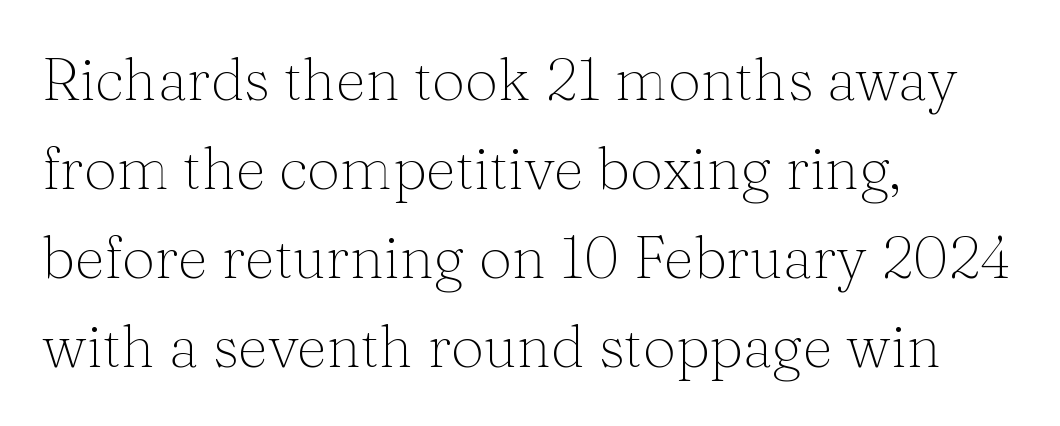
Q: Is the text bold? A: No.
Q: Is the text italic (slanted)? A: No, it is upright.
Q: Is the typeface a serif or a sans-serif typeface? A: Serif.
Q: Is the text underlined? A: No.
Q: How is the paragraph aligned? A: Left-aligned.
Q: Is the spacing between letters normal or unusually wide? A: Normal.
Q: Is the spacing between lines tight, normal or loose? A: Normal.
Q: Width (condensed, normal, or wide)? A: Normal.
Q: Stroke contrast? A: Medium.
Q: x-height? A: Medium.
Q: Monospaced? A: No.
